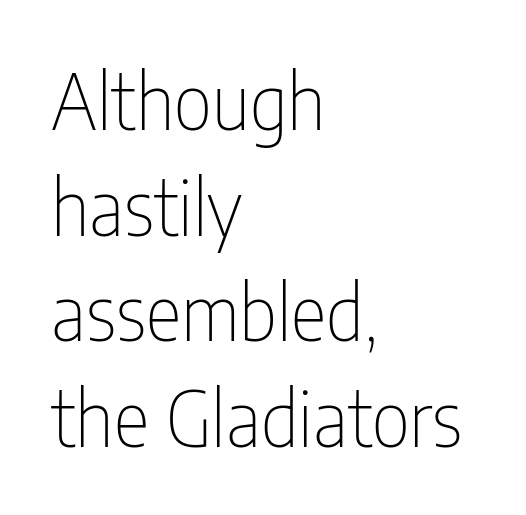
The image shows 76 px thin, condensed sans-serif type, upright; set left-aligned, normal line spacing (1.39x), normal letter spacing, not underlined; low stroke contrast and a medium x-height.
